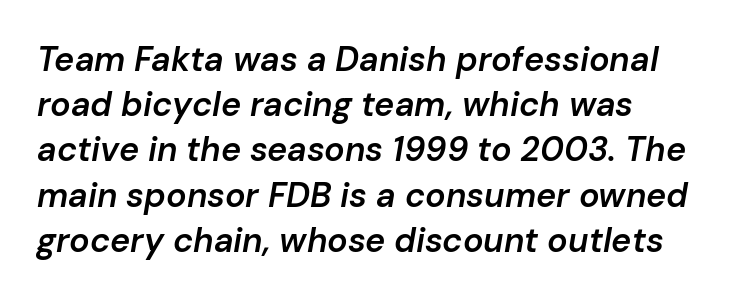
{"italic": "yes", "lean": "right", "slant_degrees": 10, "bold": "semi", "weight": "semibold", "width": "normal", "stroke_contrast": "low", "x_height": "medium", "monospaced": "no", "underline": "no", "align": "left", "line_spacing": "normal", "line_spacing_ratio": 1.33, "letter_spacing": "normal", "letter_spacing_em": 0.0, "glyph_px": 34}
